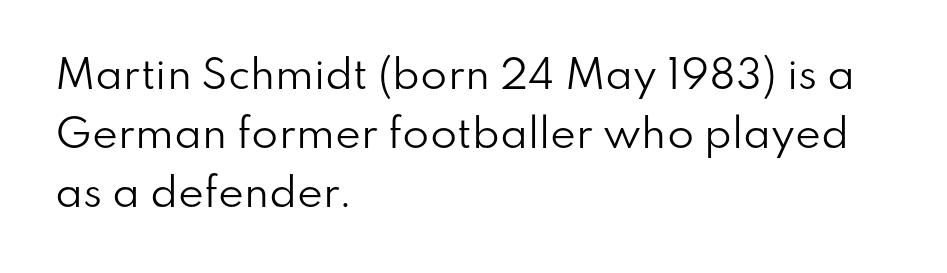
Q: Is the text bold? A: No.
Q: Is the text italic (slanted)? A: No, it is upright.
Q: Is the typeface a serif or a sans-serif typeface? A: Sans-serif.
Q: Is the text underlined? A: No.
Q: How is the paragraph aligned? A: Left-aligned.
Q: Is the spacing between letters normal or unusually wide? A: Normal.
Q: Is the spacing between lines tight, normal or loose? A: Normal.
Q: Width (condensed, normal, or wide)? A: Normal.
Q: Stroke contrast? A: Low.
Q: x-height? A: Small.
Q: Monospaced? A: No.
